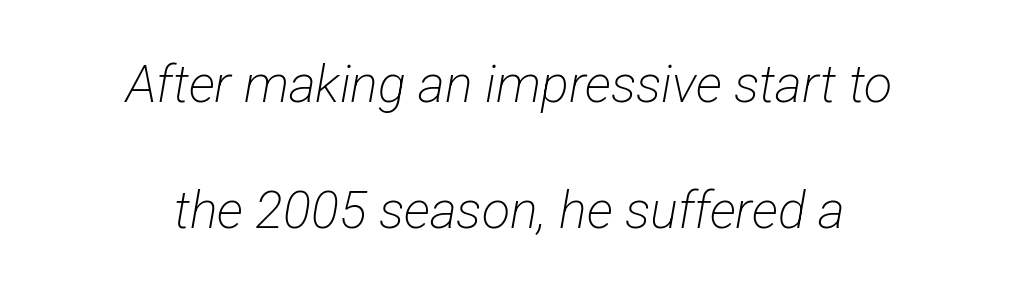
The image shows 52 px light, condensed sans-serif type; set centered, loose line spacing (2.42x), normal letter spacing, not underlined; low stroke contrast and a medium x-height.
